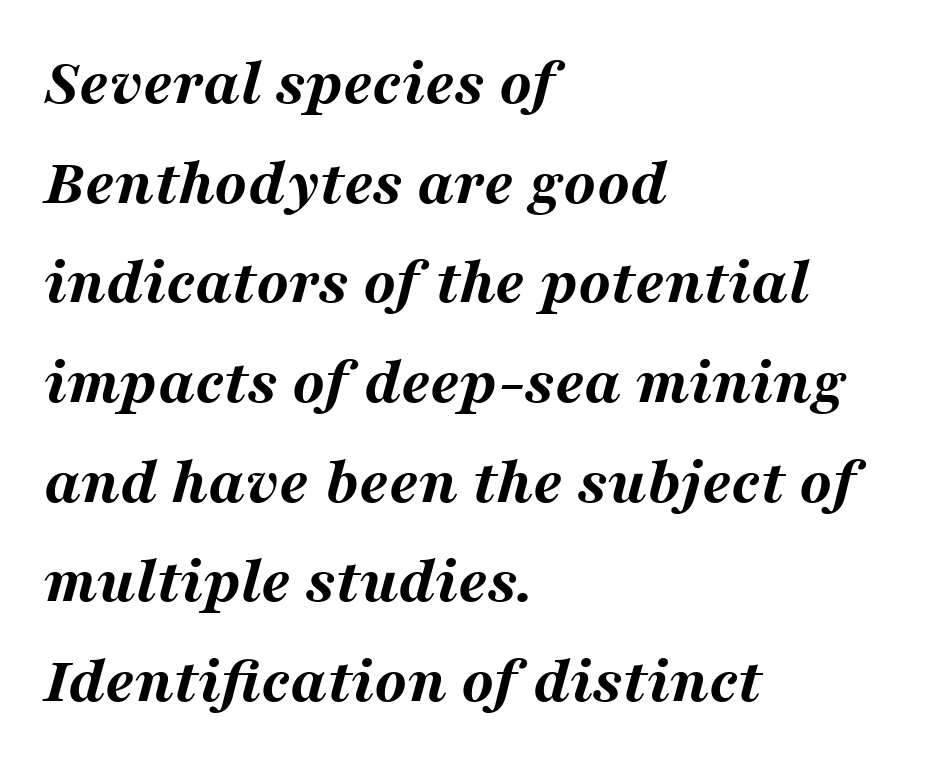
Q: Is the text bold? A: Yes.
Q: Is the text italic (slanted)? A: Yes, it leans right by about 16 degrees.
Q: Is the text underlined? A: No.
Q: How is the paragraph aligned? A: Left-aligned.
Q: Is the spacing between letters normal or unusually wide? A: Normal.
Q: Is the spacing between lines tight, normal or loose? A: Normal.
Q: Width (condensed, normal, or wide)? A: Wide.
Q: Stroke contrast? A: Medium.
Q: x-height? A: Medium.
Q: Monospaced? A: No.
